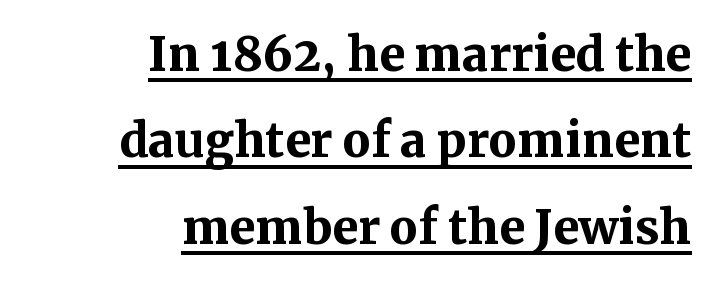
The image shows 63 px semibold serif type, upright; set right-aligned, normal line spacing (1.37x), normal letter spacing, underlined; medium stroke contrast and a medium x-height.
